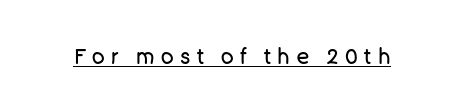
{"italic": "no", "bold": "no", "underline": "yes", "letter_spacing": "wide", "letter_spacing_em": 0.31, "glyph_px": 21}
